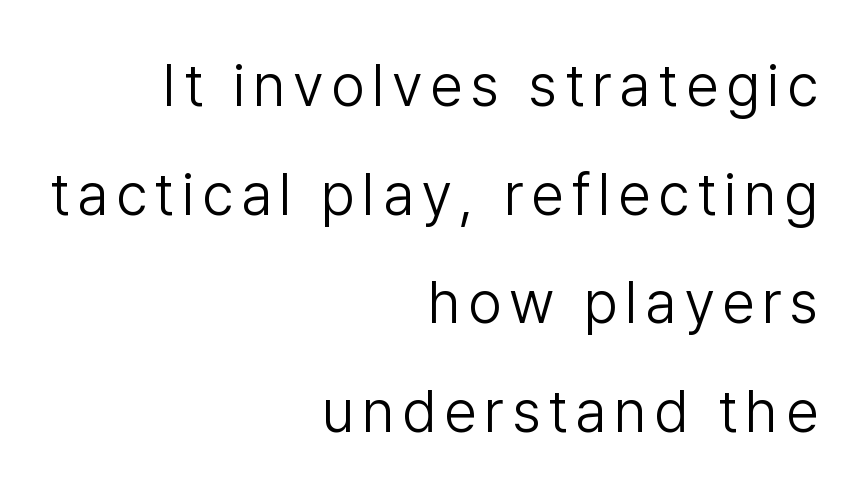
The image shows 59 px light sans-serif type, upright; set right-aligned, line spacing 1.84x, not underlined; low stroke contrast and a medium x-height.
